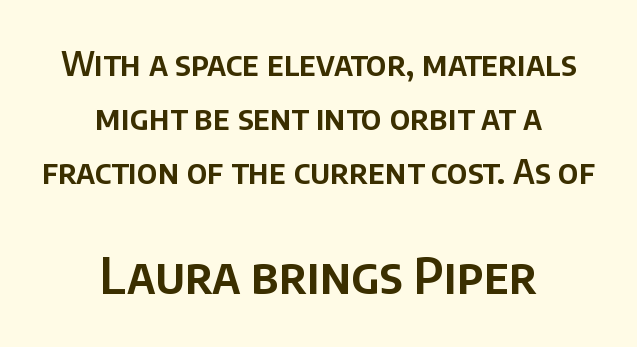
The horizontal fit of the characters is conventional and even. The compositor balanced each line on the midline. Quick note: underline off. Visually, the bottom section dominates because its glyphs are scaled up.
